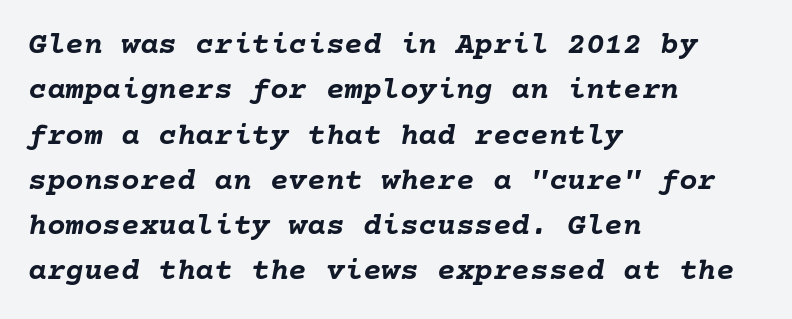
{"italic": "yes", "lean": "right", "slant_degrees": 10, "bold": "yes", "weight": "semibold", "width": "normal", "stroke_contrast": "low", "x_height": "medium", "underline": "no", "align": "left", "line_spacing": "normal", "line_spacing_ratio": 1.46, "letter_spacing": "normal", "letter_spacing_em": 0.0, "glyph_px": 31}
